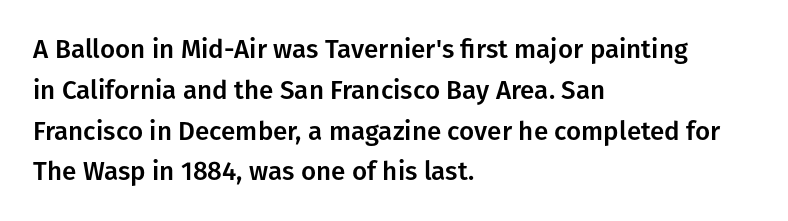
The space between consecutive lines is moderate. This sample uses plain, unmodified letter spacing. Layout note: lines flush left. No italicization has been applied; the sample stays upright. The passage shown is not underscored anywhere.
